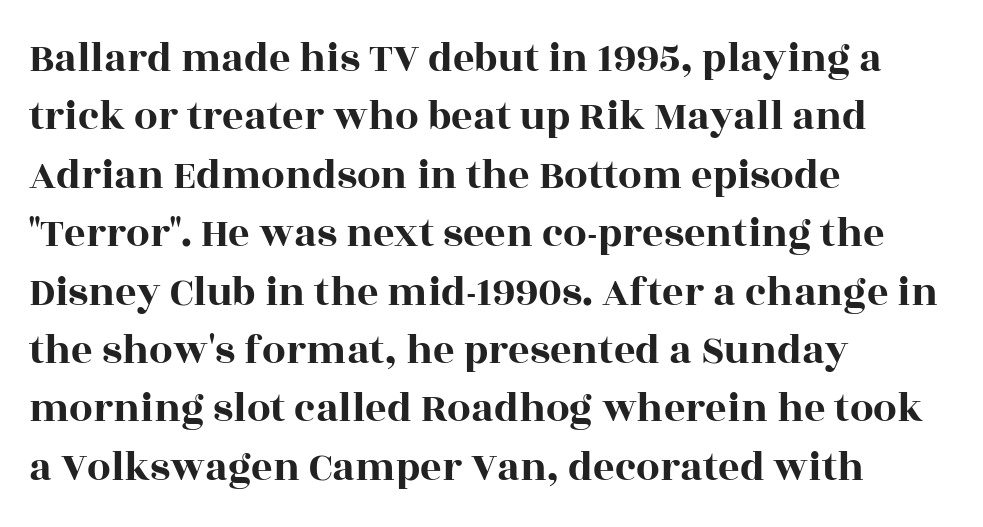
The image shows 42 px wide serif type, upright; set left-aligned, normal line spacing (1.39x), normal letter spacing, not underlined; a large x-height.
